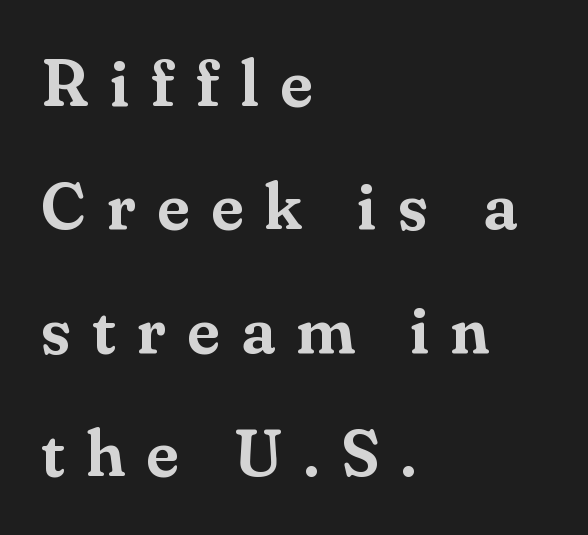
Q: Is the text italic (slanted)? A: No, it is upright.
Q: Is the typeface a serif or a sans-serif typeface? A: Serif.
Q: Is the text underlined? A: No.
Q: How is the paragraph aligned? A: Left-aligned.
Q: Is the spacing between letters normal or unusually wide? A: Unusually wide.
Q: Width (condensed, normal, or wide)? A: Normal.
Q: Stroke contrast? A: Medium.
Q: x-height? A: Small.
Q: Monospaced? A: No.
